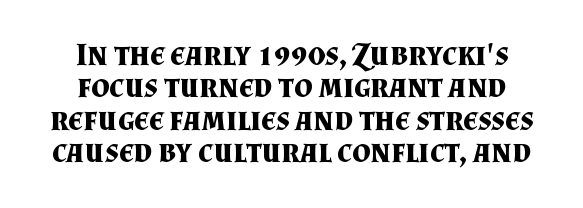
Q: Is the text bold? A: Yes.
Q: Is the text italic (slanted)? A: No, it is upright.
Q: Is the typeface a serif or a sans-serif typeface? A: Serif.
Q: Is the text underlined? A: No.
Q: How is the paragraph aligned? A: Centered.
Q: Is the spacing between letters normal or unusually wide? A: Normal.
Q: Is the spacing between lines tight, normal or loose? A: Tight.
Q: Width (condensed, normal, or wide)? A: Normal.
Q: Stroke contrast? A: Medium.
Q: x-height? A: Small.
Q: Monospaced? A: No.
